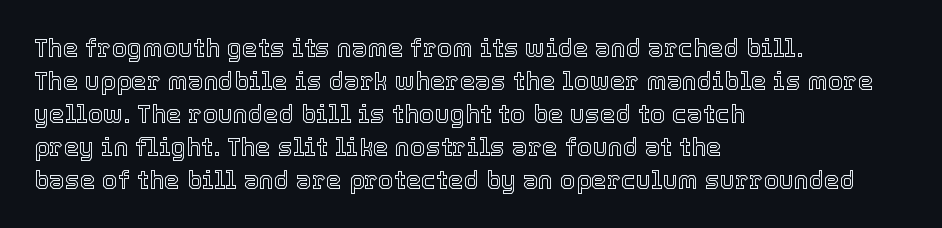
The image shows 25 px text type, upright; set left-aligned, normal line spacing (1.32x), normal letter spacing, not underlined.
